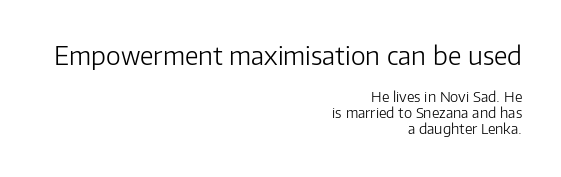
The image shows 25 px text type, upright; set right-aligned, tight line spacing (1.13x), normal letter spacing, not underlined; the first (top) block is 1.79x larger.
